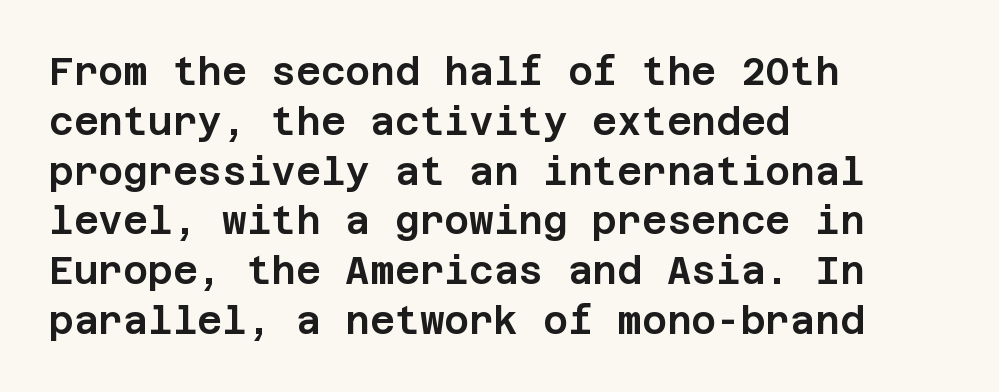
The image shows 38 px sans-serif type, upright; set left-aligned, normal line spacing (1.31x), normal letter spacing, not underlined; low stroke contrast and a large x-height.
